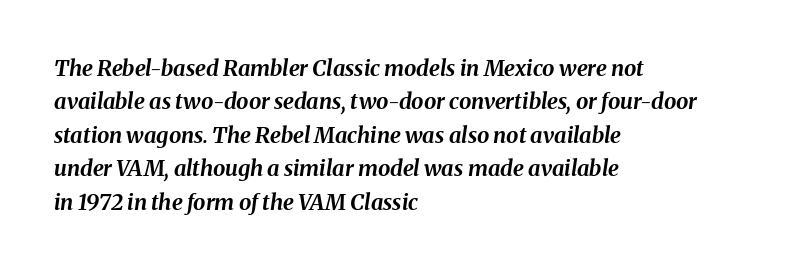
The image shows 22 px bold type, italic (leaning right); set left-aligned, normal line spacing (1.52x), normal letter spacing, not underlined.
